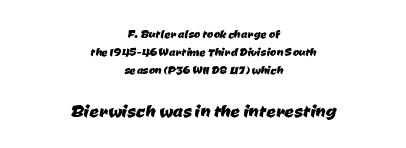
{"underline": "no", "align": "center", "line_spacing_ratio": 1.21, "letter_spacing": "normal", "letter_spacing_em": 0.0, "larger_block": "second", "size_ratio": 1.53, "glyph_px": 23}
